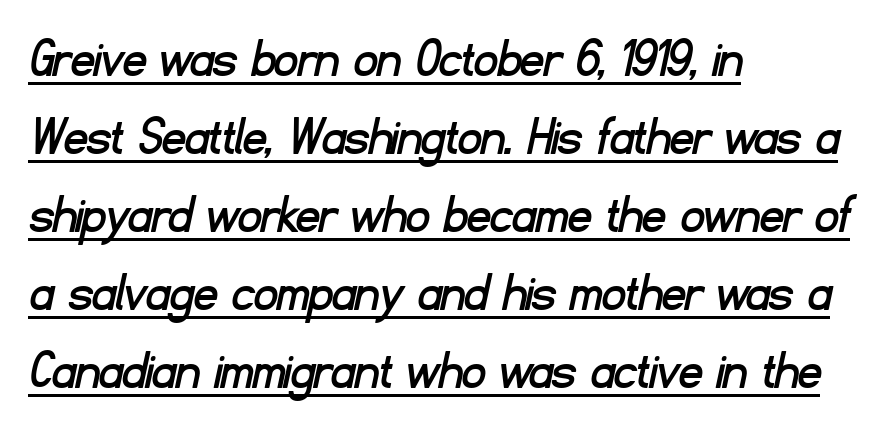
{"serif": "no", "width": "normal", "stroke_contrast": "low", "x_height": "small", "monospaced": "no", "underline": "yes", "align": "left", "line_spacing": "normal", "line_spacing_ratio": 1.37, "letter_spacing": "normal", "letter_spacing_em": 0.0, "glyph_px": 57}
